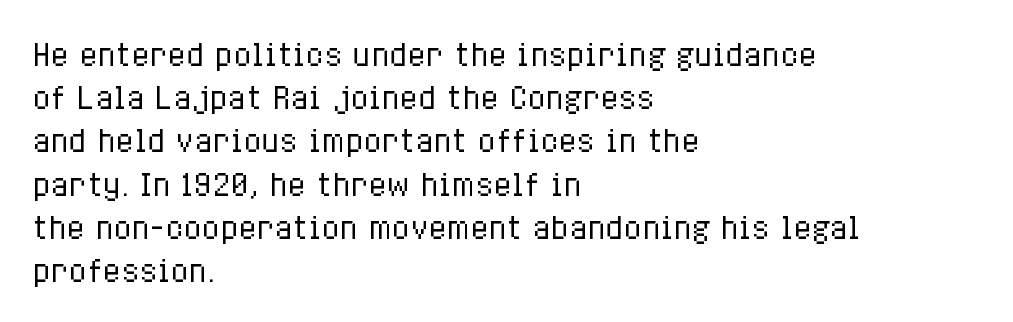
Q: Is the text bold? A: No.
Q: Is the text italic (slanted)? A: No, it is upright.
Q: Is the text underlined? A: No.
Q: How is the paragraph aligned? A: Left-aligned.
Q: Is the spacing between letters normal or unusually wide? A: Normal.
Q: Is the spacing between lines tight, normal or loose? A: Normal.
Q: Width (condensed, normal, or wide)? A: Condensed.
Q: Stroke contrast? A: Low.
Q: x-height? A: Medium.
Q: Monospaced? A: No.
